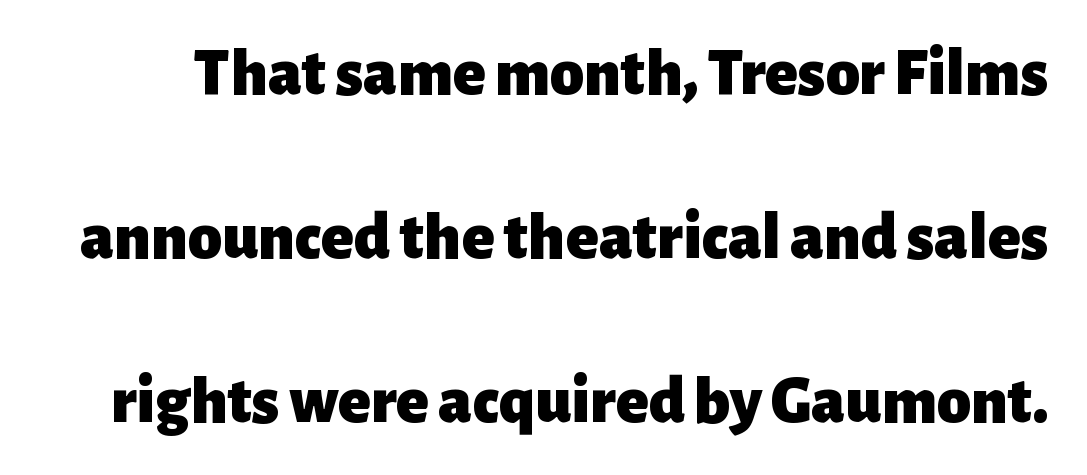
{"serif": "no", "italic": "no", "bold": "yes", "weight": "heavy", "width": "normal", "stroke_contrast": "low", "x_height": "medium", "monospaced": "no", "underline": "no", "line_spacing": "loose", "line_spacing_ratio": 2.41, "letter_spacing": "normal", "letter_spacing_em": 0.0, "glyph_px": 68}
